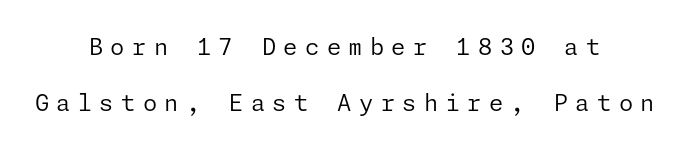
The image shows 23 px text type, upright; set centered, loose line spacing (2.43x), unusually wide letter spacing (+0.32 em), not underlined.
